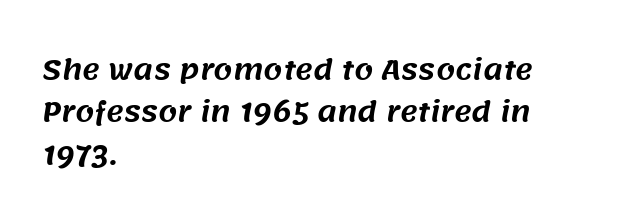
The image shows 27 px text type; set left-aligned, normal line spacing (1.57x), normal letter spacing, not underlined.
